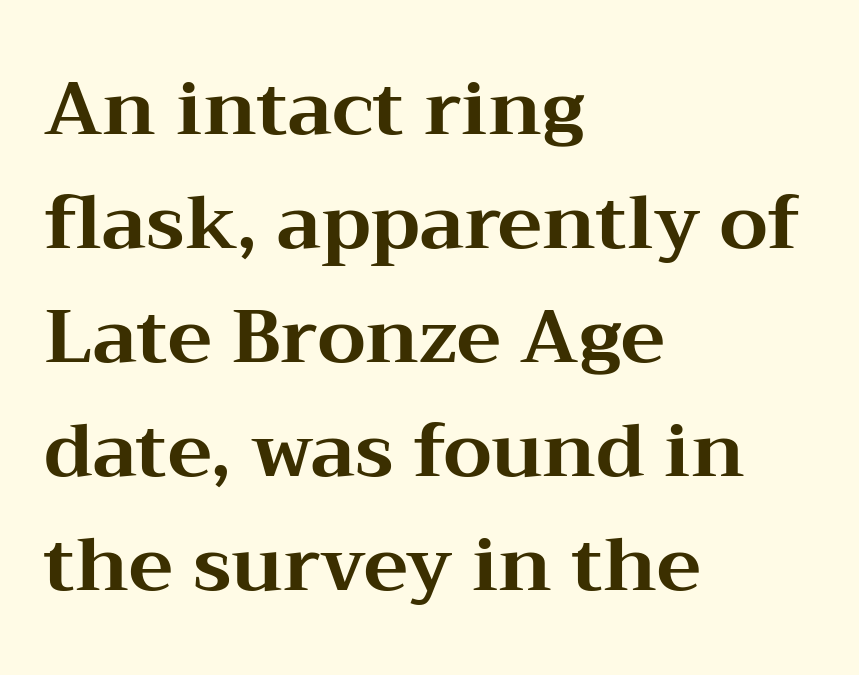
How heavy is the stroke? Heavy — this is a bold. Spacing verdict: proportional, widths tailored to each character. This rendering features lettering with no underline. Every stem runs plumb, perpendicular to the baseline.
